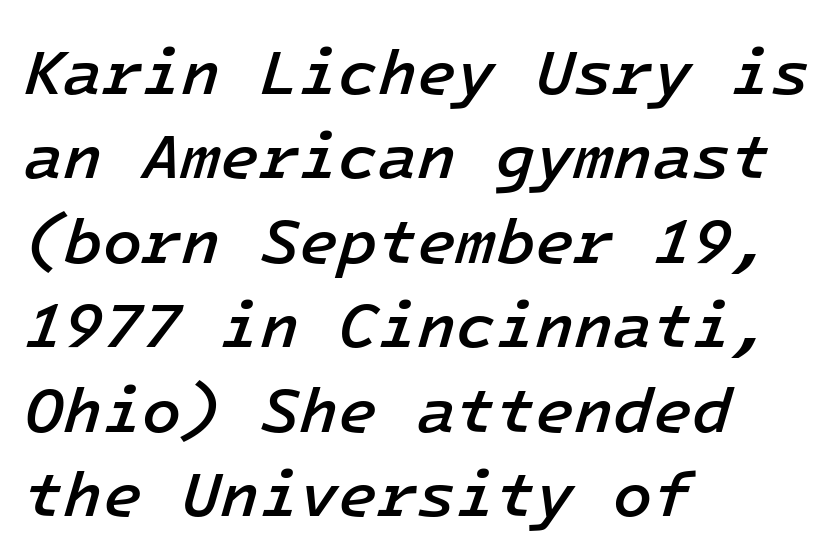
{"italic": "yes", "lean": "right", "slant_degrees": 16, "bold": "semi", "weight": "semibold", "width": "normal", "stroke_contrast": "low", "x_height": "medium", "monospaced": "yes", "underline": "no", "align": "left", "line_spacing": "normal", "line_spacing_ratio": 1.32, "letter_spacing": "normal", "letter_spacing_em": 0.0, "glyph_px": 64}
